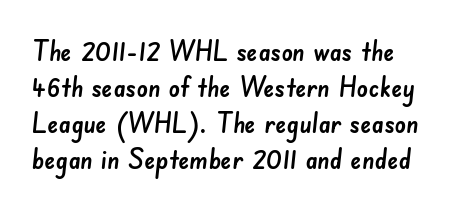
The image shows 28 px sans-serif type; set normal line spacing (1.28x), normal letter spacing, not underlined; low stroke contrast and a small x-height.
